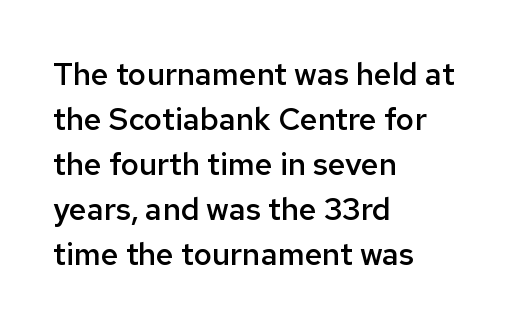
Rendered with straight, roman letterforms. Proportional: the letters do not fall into vertical columns. Left-aligned paragraph, ragged on the right. The specimen omits any rule beneath the text block's lines.
